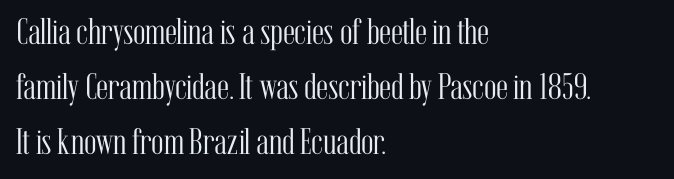
Underlining? Definitely not there. A normal amount of white space separates one row of letters from the next. A serif font was chosen for this passage. Tracking value appears to be zero — textbook default spacing. When letters stand straight like this, we call the style roman or upright.
